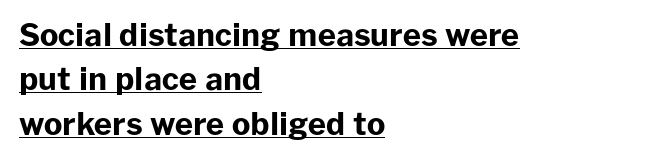
The image shows 31 px bold sans-serif type, upright; set left-aligned, normal line spacing (1.43x), normal letter spacing, underlined; low stroke contrast and a medium x-height.
